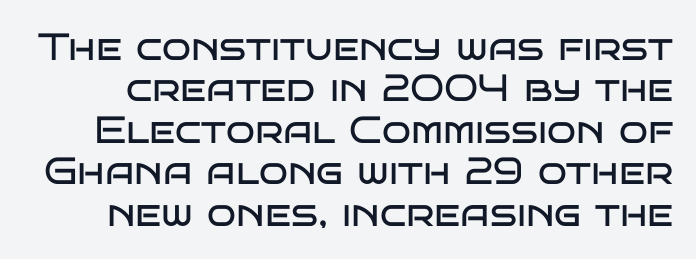
Quick note: not italic, upright. Plain, unruled lines of type. The font sits on the lighter half of the weight spectrum, regular included. The font family rendered here belongs to the sans-serif group. The line texture is even and compact thanks to regular tracking.
